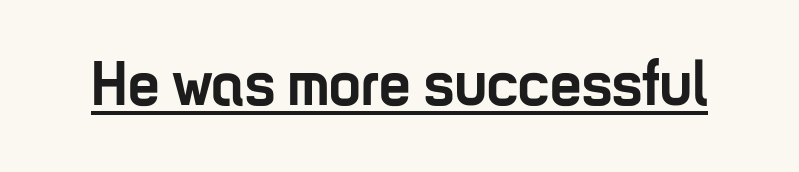
A full-strength bold gives these letters their thick strokes. A continuous stroke trails under the words, as in a hyperlink. These lines are rendered in a variable-pitch font. Notice how the stems are strictly vertical — no italics here. Type style note: lacks serifs. The tracking reads as untouched default to a designer's eye.
